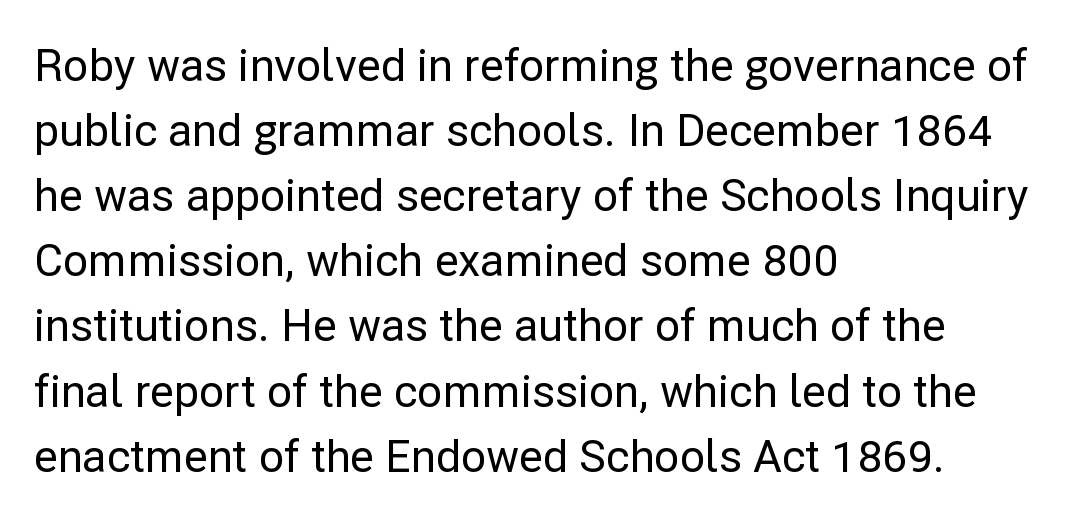
{"serif": "no", "italic": "no", "width": "normal", "stroke_contrast": "low", "x_height": "medium", "monospaced": "no", "underline": "no", "align": "left", "line_spacing": "normal", "line_spacing_ratio": 1.48, "letter_spacing": "normal", "letter_spacing_em": 0.0, "glyph_px": 44}
